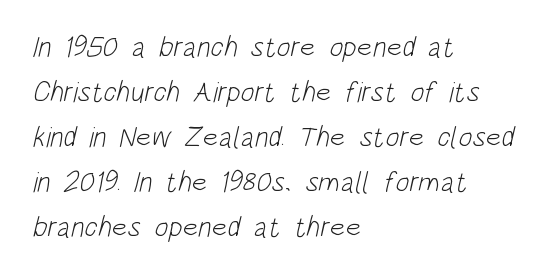
Q: Is the text bold? A: No.
Q: Is the typeface a serif or a sans-serif typeface? A: Sans-serif.
Q: Is the text underlined? A: No.
Q: How is the paragraph aligned? A: Left-aligned.
Q: Is the spacing between letters normal or unusually wide? A: Normal.
Q: Is the spacing between lines tight, normal or loose? A: Normal.
Q: Width (condensed, normal, or wide)? A: Condensed.
Q: Stroke contrast? A: Low.
Q: x-height? A: Large.
Q: Monospaced? A: No.
